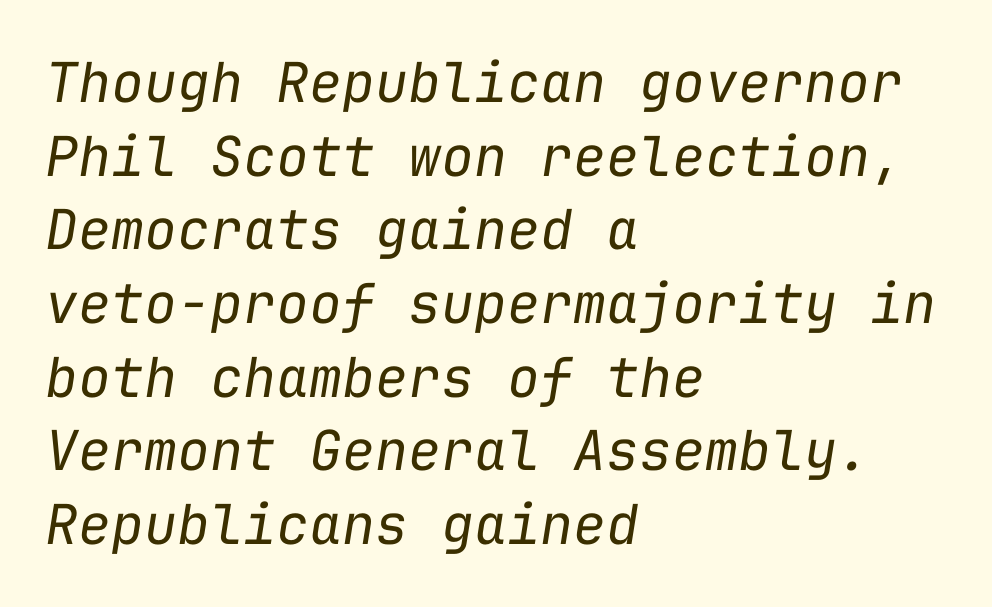
{"italic": "yes", "lean": "right", "slant_degrees": 9, "bold": "no", "weight": "regular", "width": "normal", "stroke_contrast": "low", "x_height": "medium", "monospaced": "yes", "underline": "no", "align": "left", "line_spacing": "normal", "line_spacing_ratio": 1.34, "letter_spacing": "normal", "letter_spacing_em": 0.0, "glyph_px": 55}
